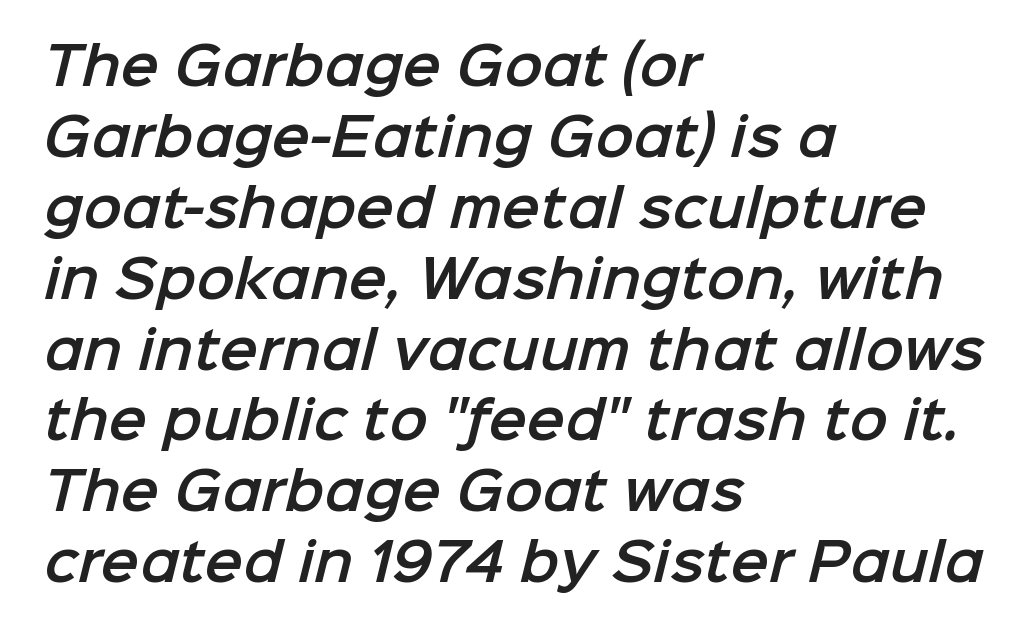
The image shows 51 px sans-serif type; set left-aligned, normal line spacing (1.39x), normal letter spacing, not underlined; low stroke contrast and a medium x-height.
